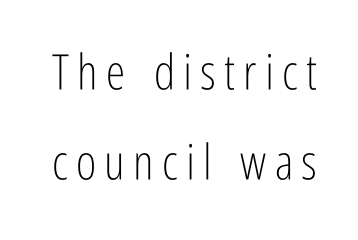
This sample has the flowing, uneven cadence of proportional lettering. The typography opts for an upright posture over an oblique one. Check under the words: just untouched page. The text was rendered using a sans face with plain stroke endings. Letters have the restrained weight of plain body copy at most.
